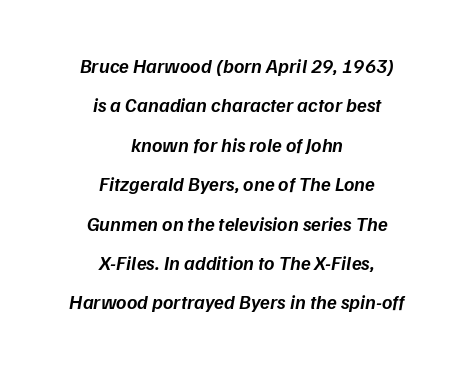
Summary of vertical rhythm: relaxed, with wide interline spacing. Yep, that's italic — everything's leaning. The specimen omits any rule beneath the text block's lines. This rendering leaves character spacing at its baseline value. I'd describe the lettering as semibold — firm but not a full bold. These lines stack symmetrically, like a column narrowing and widening about its center.
